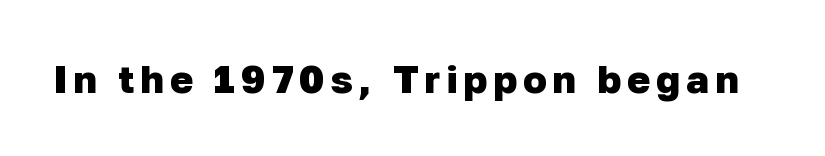
This sample uses a sans-serif face. Underlining? Definitely not there. The letters advance in unequal steps, a hallmark of proportional type. This is heavy type, rendered in bold.
